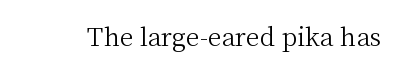
{"italic": "no", "bold": "no", "underline": "no", "letter_spacing": "normal", "letter_spacing_em": 0.0, "glyph_px": 25}
